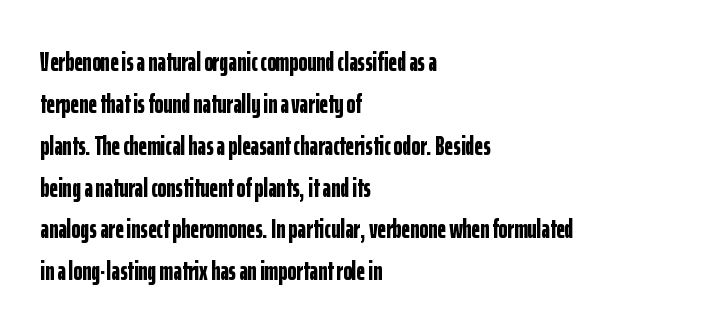
The face used here has the dense, thick strokes of a bold. Students, observe: this is what conventionally led text looks like. Notice how the stems are strictly vertical — no italics here. The setting favours the left margin, as ordinary paragraphs usually do.
